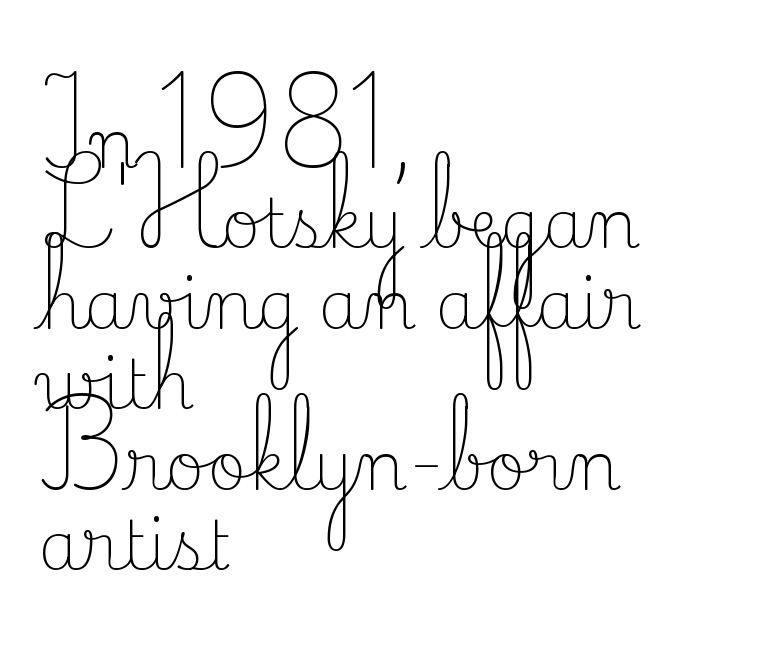
{"serif": "yes", "italic": "no", "bold": "no", "weight": "light", "width": "normal", "stroke_contrast": "low", "x_height": "small", "monospaced": "no", "underline": "no", "align": "left", "line_spacing_ratio": 1.2, "letter_spacing": "normal", "letter_spacing_em": 0.0, "glyph_px": 67}
